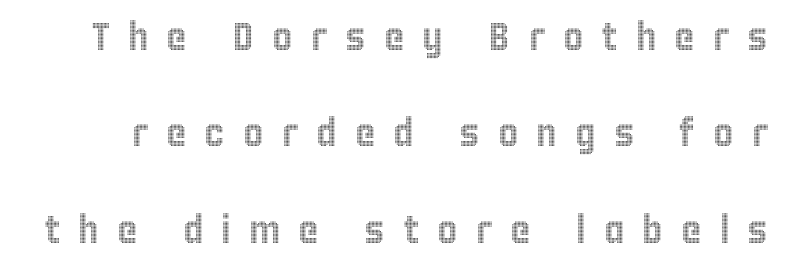
Q: Is the text italic (slanted)? A: No, it is upright.
Q: Is the text underlined? A: No.
Q: Is the spacing between letters normal or unusually wide? A: Unusually wide.
Q: Is the spacing between lines tight, normal or loose? A: Loose.
Q: Width (condensed, normal, or wide)? A: Condensed.
Q: x-height? A: Large.
Q: Monospaced? A: No.
